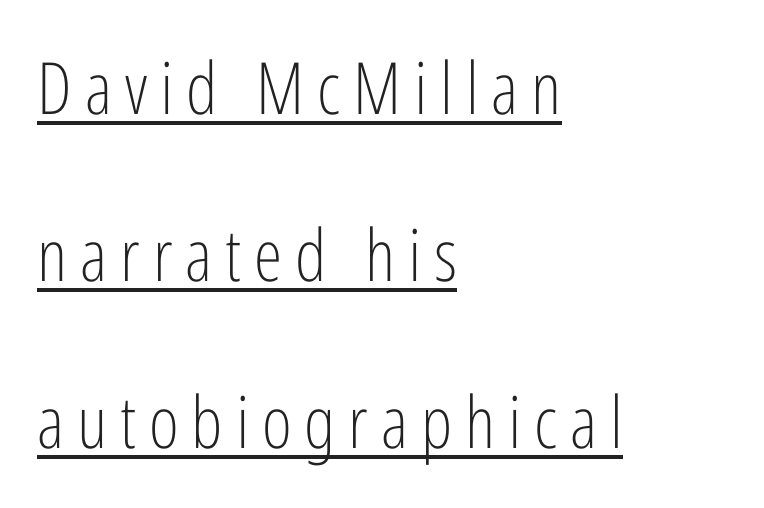
{"serif": "no", "italic": "no", "bold": "no", "weight": "light", "width": "condensed", "stroke_contrast": "low", "x_height": "medium", "monospaced": "no", "underline": "yes", "align": "left", "line_spacing": "loose", "line_spacing_ratio": 2.32, "glyph_px": 72}
